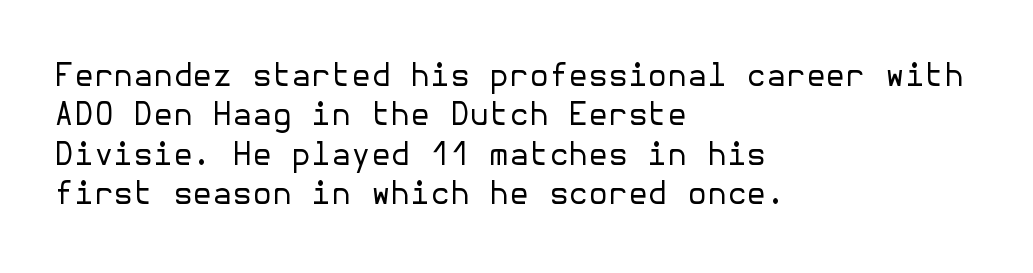
The letterforms sit shoulder to shoulder at normal distance. Unlike italic type, these characters show no tilt at all. The face looks like a standard text weight, possibly lighter. Clear beneath every line of the passage. If you drew a ruler down the left edge, every line would touch it. A sans-serif font was chosen for this passage.
